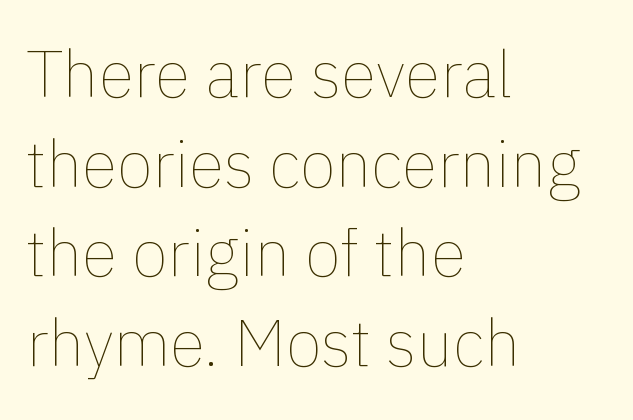
Q: Is the text bold? A: No.
Q: Is the text italic (slanted)? A: No, it is upright.
Q: Is the text underlined? A: No.
Q: How is the paragraph aligned? A: Left-aligned.
Q: Is the spacing between letters normal or unusually wide? A: Normal.
Q: Is the spacing between lines tight, normal or loose? A: Normal.
Q: Width (condensed, normal, or wide)? A: Normal.
Q: Stroke contrast? A: Low.
Q: x-height? A: Medium.
Q: Monospaced? A: No.
